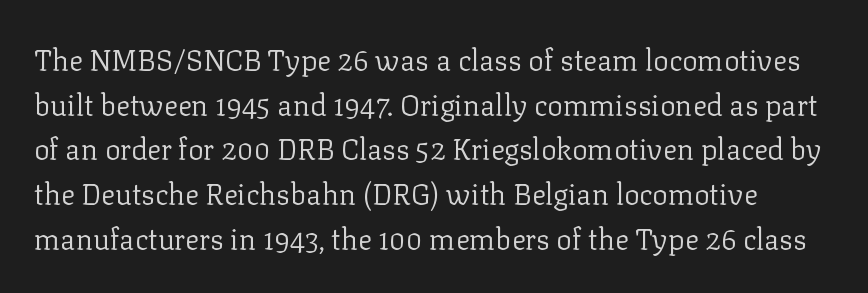
Q: Is the text bold? A: No.
Q: Is the text italic (slanted)? A: No, it is upright.
Q: Is the typeface a serif or a sans-serif typeface? A: Serif.
Q: Is the text underlined? A: No.
Q: Is the spacing between letters normal or unusually wide? A: Normal.
Q: Is the spacing between lines tight, normal or loose? A: Normal.
Q: Width (condensed, normal, or wide)? A: Normal.
Q: Stroke contrast? A: Low.
Q: x-height? A: Medium.
Q: Monospaced? A: No.
